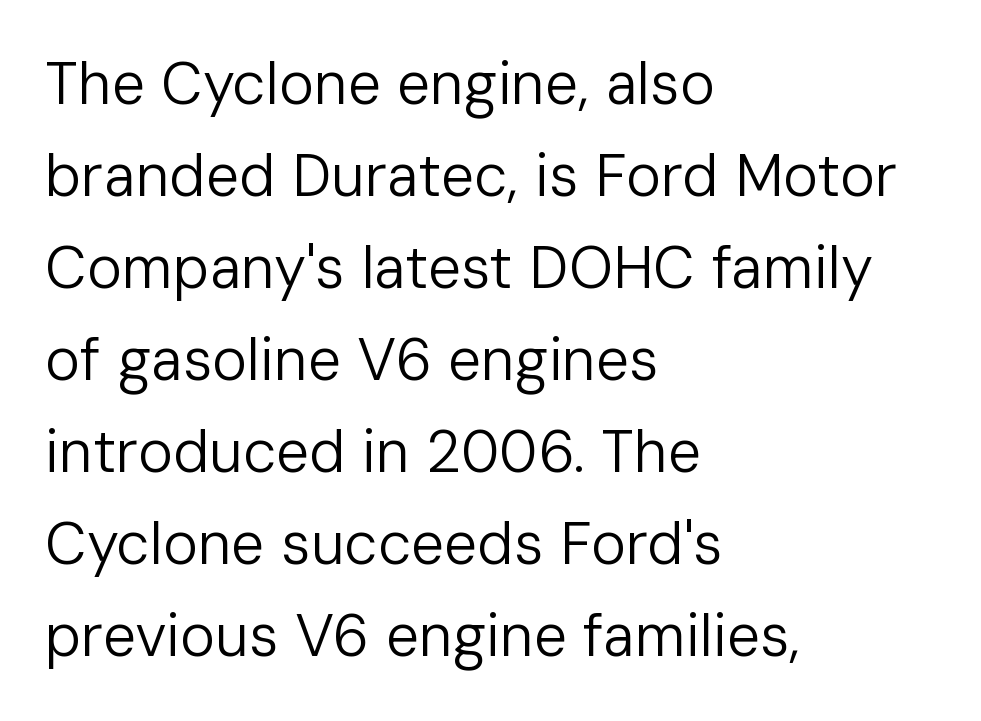
Q: Is the text bold? A: No.
Q: Is the text italic (slanted)? A: No, it is upright.
Q: Is the typeface a serif or a sans-serif typeface? A: Sans-serif.
Q: Is the text underlined? A: No.
Q: How is the paragraph aligned? A: Left-aligned.
Q: Is the spacing between letters normal or unusually wide? A: Normal.
Q: Is the spacing between lines tight, normal or loose? A: Normal.
Q: Width (condensed, normal, or wide)? A: Normal.
Q: Stroke contrast? A: Low.
Q: x-height? A: Medium.
Q: Monospaced? A: No.
